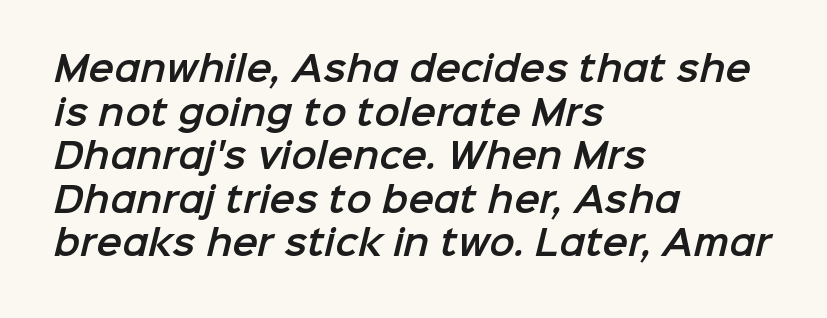
{"serif": "no", "width": "normal", "stroke_contrast": "low", "x_height": "medium", "monospaced": "no", "underline": "no", "align": "left", "line_spacing": "normal", "line_spacing_ratio": 1.28, "letter_spacing": "normal", "letter_spacing_em": 0.0, "glyph_px": 34}
